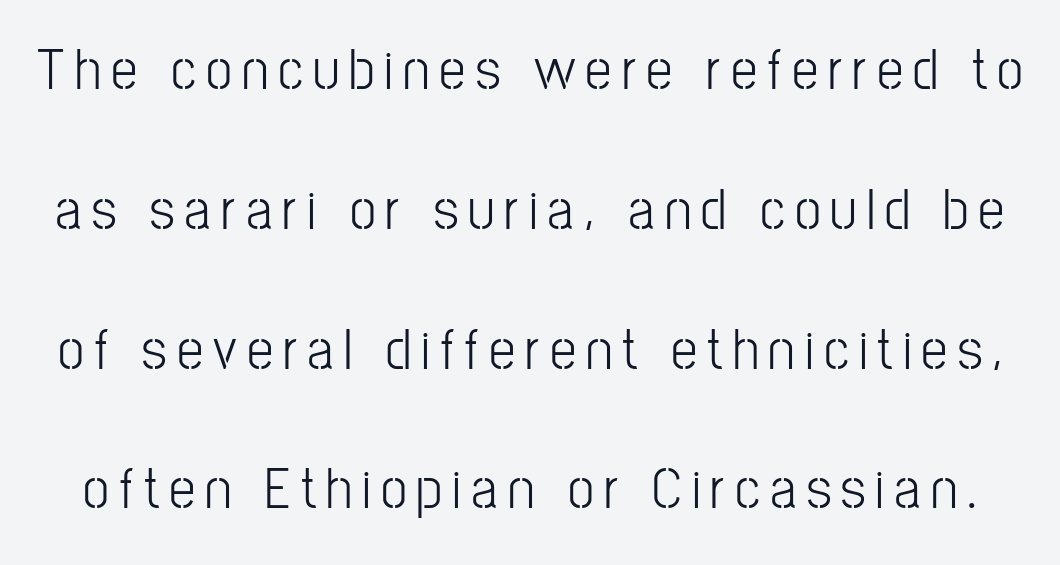
Q: Is the text bold? A: No.
Q: Is the text italic (slanted)? A: No, it is upright.
Q: Is the typeface a serif or a sans-serif typeface? A: Sans-serif.
Q: Is the text underlined? A: No.
Q: Is the spacing between lines tight, normal or loose? A: Loose.
Q: Width (condensed, normal, or wide)? A: Condensed.
Q: Stroke contrast? A: Low.
Q: x-height? A: Medium.
Q: Monospaced? A: No.
